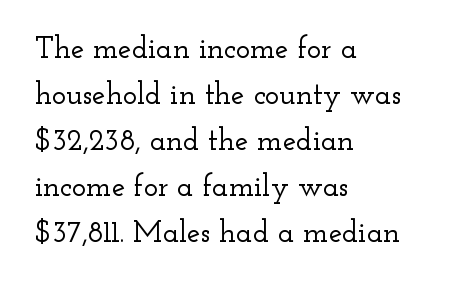
The image shows 30 px wide serif type, upright; set left-aligned, normal line spacing (1.53x), normal letter spacing, not underlined; low stroke contrast and a small x-height.
